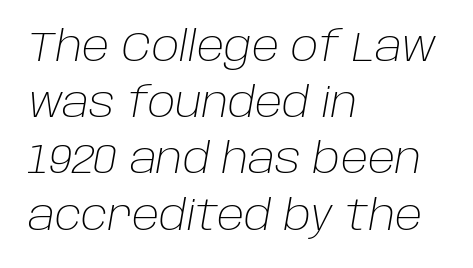
The image shows 41 px light type, italic (leaning right); set left-aligned, normal line spacing (1.37x), normal letter spacing, not underlined; low stroke contrast and a large x-height.
